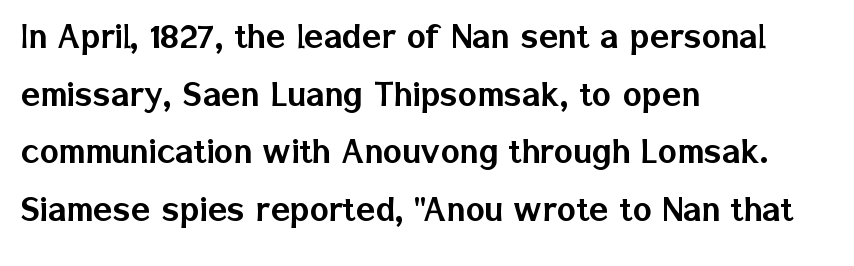
Q: Is the text italic (slanted)? A: No, it is upright.
Q: Is the typeface a serif or a sans-serif typeface? A: Sans-serif.
Q: Is the text underlined? A: No.
Q: How is the paragraph aligned? A: Left-aligned.
Q: Is the spacing between letters normal or unusually wide? A: Normal.
Q: Is the spacing between lines tight, normal or loose? A: Normal.
Q: Width (condensed, normal, or wide)? A: Normal.
Q: Stroke contrast? A: Low.
Q: x-height? A: Medium.
Q: Monospaced? A: No.
